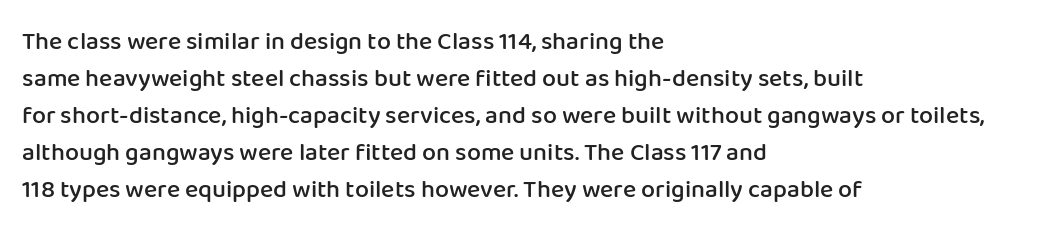
{"italic": "no", "bold": "semi", "underline": "no", "align": "left", "line_spacing": "normal", "line_spacing_ratio": 1.48, "letter_spacing": "normal", "letter_spacing_em": 0.0, "glyph_px": 25}
